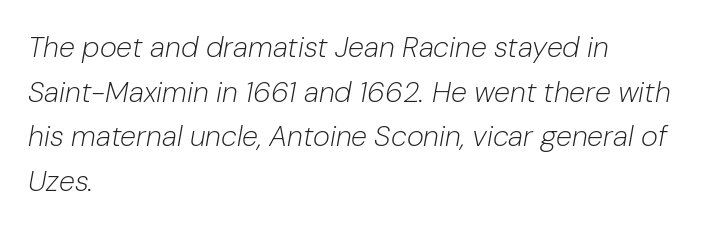
The image shows 29 px light type, italic (leaning right); set left-aligned, normal line spacing (1.54x), normal letter spacing, not underlined; low stroke contrast and a medium x-height.
